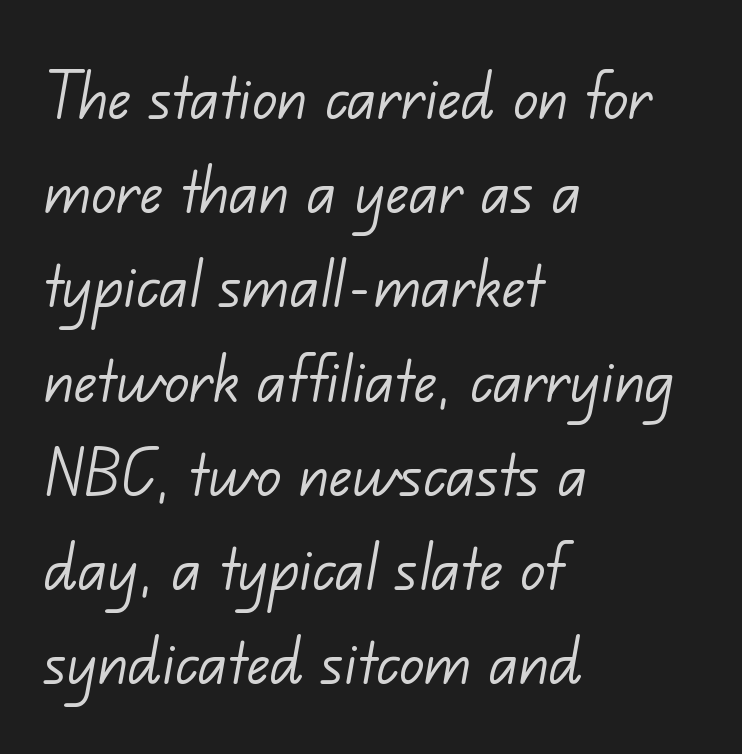
Q: Is the text bold? A: No.
Q: Is the typeface a serif or a sans-serif typeface? A: Sans-serif.
Q: Is the text underlined? A: No.
Q: How is the paragraph aligned? A: Left-aligned.
Q: Is the spacing between letters normal or unusually wide? A: Normal.
Q: Width (condensed, normal, or wide)? A: Normal.
Q: Stroke contrast? A: Low.
Q: x-height? A: Small.
Q: Monospaced? A: No.
